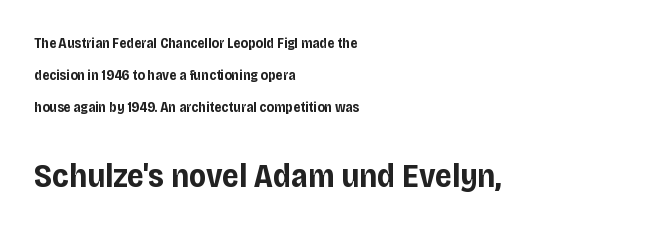
The image shows 33 px bold sans-serif type, upright; set left-aligned, loose line spacing (2.28x), normal letter spacing, not underlined; the second (bottom) block is 2.36x larger; low stroke contrast and a large x-height.
